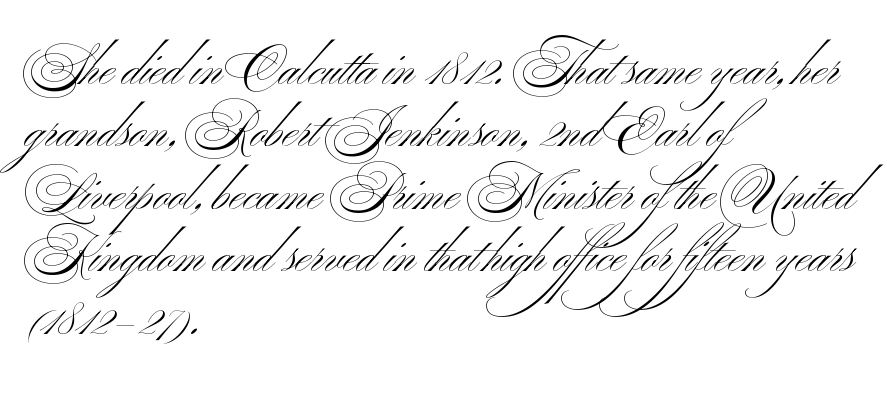
The image shows 50 px light, wide sans-serif type; set left-aligned, normal line spacing (1.25x), normal letter spacing, not underlined; medium stroke contrast and a small x-height.
